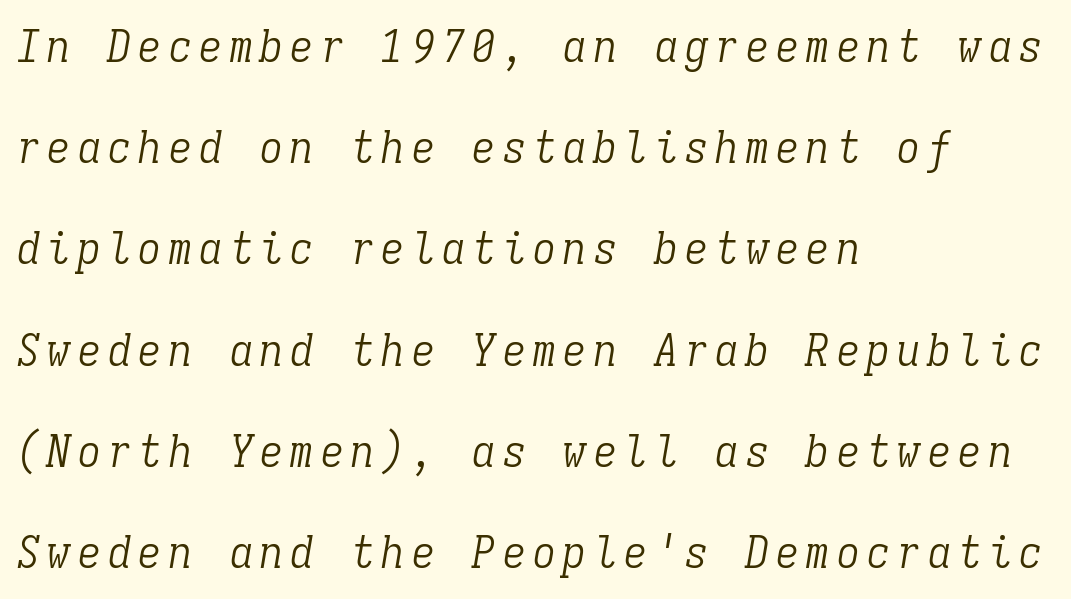
{"serif": "yes", "italic": "yes", "lean": "right", "slant_degrees": 9, "bold": "no", "weight": "light", "width": "condensed", "stroke_contrast": "low", "x_height": "medium", "monospaced": "yes", "underline": "no", "align": "left", "line_spacing": "loose", "line_spacing_ratio": 2.2, "glyph_px": 46}
